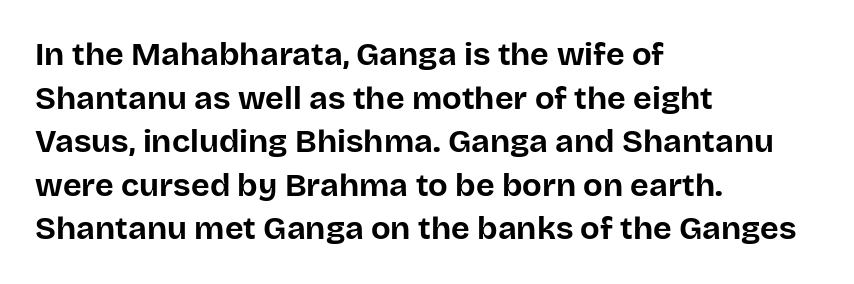
Q: Is the text bold? A: Yes.
Q: Is the text italic (slanted)? A: No, it is upright.
Q: Is the typeface a serif or a sans-serif typeface? A: Sans-serif.
Q: Is the text underlined? A: No.
Q: How is the paragraph aligned? A: Left-aligned.
Q: Is the spacing between letters normal or unusually wide? A: Normal.
Q: Is the spacing between lines tight, normal or loose? A: Normal.
Q: Width (condensed, normal, or wide)? A: Normal.
Q: Stroke contrast? A: Low.
Q: x-height? A: Large.
Q: Monospaced? A: No.
